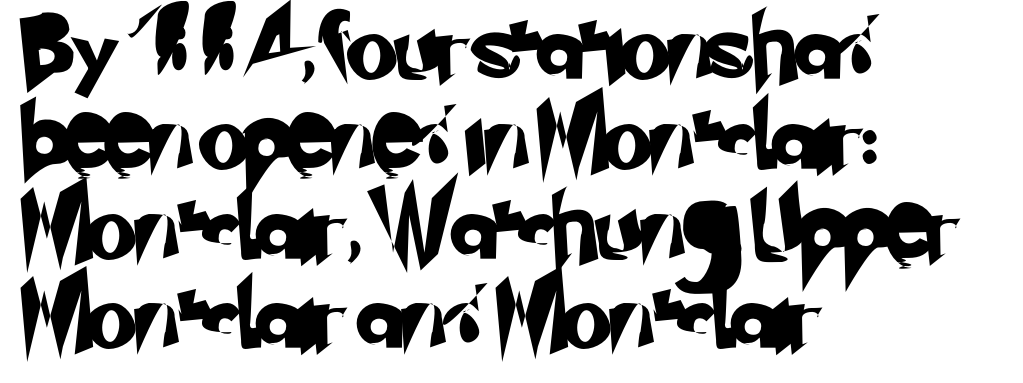
The image shows 66 px sans-serif type; set left-aligned, normal line spacing (1.36x), normal letter spacing, not underlined; low stroke contrast and a small x-height.
